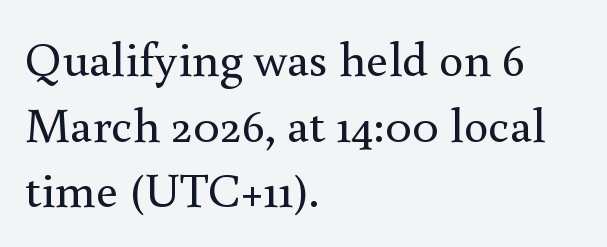
Q: Is the text bold? A: No.
Q: Is the text italic (slanted)? A: No, it is upright.
Q: Is the typeface a serif or a sans-serif typeface? A: Serif.
Q: Is the text underlined? A: No.
Q: How is the paragraph aligned? A: Left-aligned.
Q: Is the spacing between letters normal or unusually wide? A: Normal.
Q: Is the spacing between lines tight, normal or loose? A: Normal.
Q: Width (condensed, normal, or wide)? A: Normal.
Q: x-height? A: Small.
Q: Monospaced? A: No.
